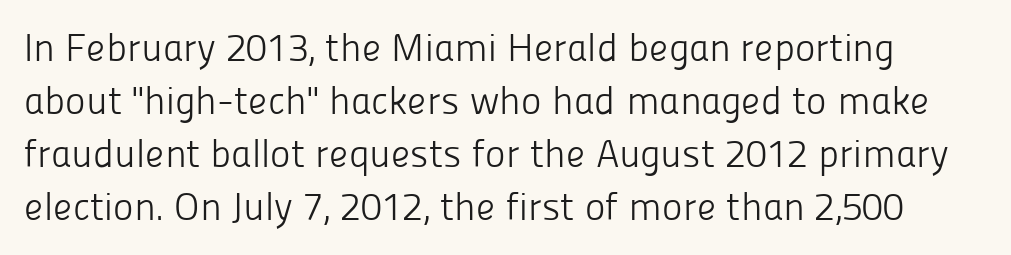
{"serif": "no", "italic": "no", "bold": "no", "weight": "light", "width": "normal", "stroke_contrast": "low", "x_height": "medium", "monospaced": "no", "underline": "no", "line_spacing": "normal", "line_spacing_ratio": 1.36, "letter_spacing": "normal", "letter_spacing_em": 0.0, "glyph_px": 39}
